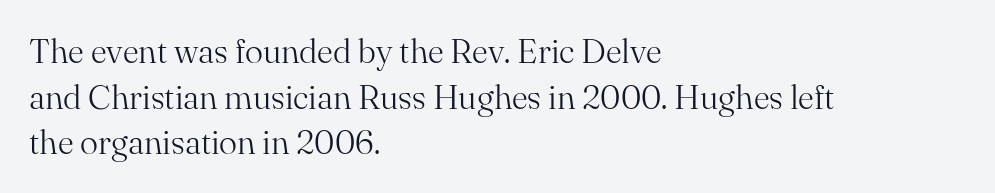
The image shows 34 px light serif type, upright; set left-aligned, normal line spacing (1.34x), normal letter spacing, not underlined; medium stroke contrast and a small x-height.
